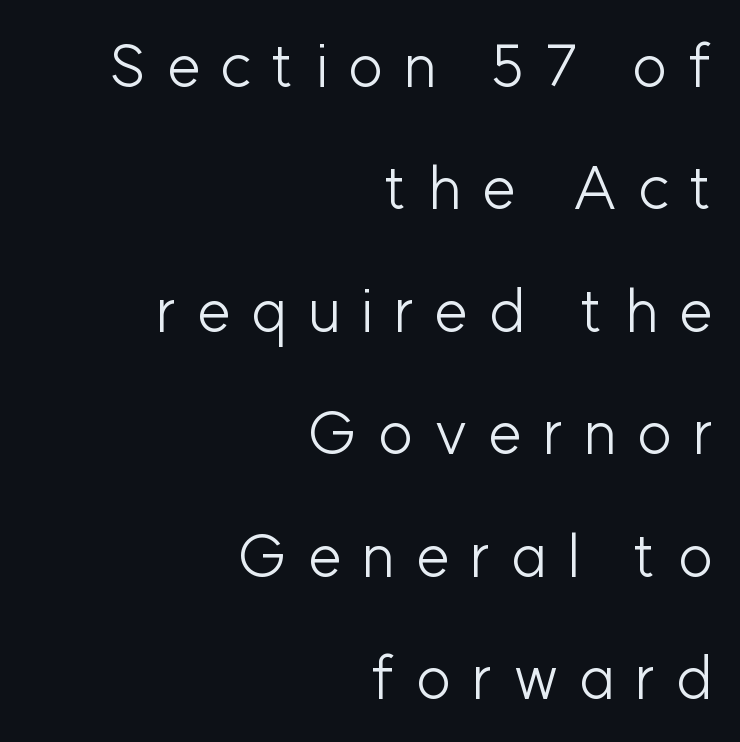
The letters advance in unequal steps, a hallmark of proportional type. Every character sits straight up, as roman type does. Which margin do the lines hug? The right one — the left edge is uneven. Nobody drew a line under any word here.
